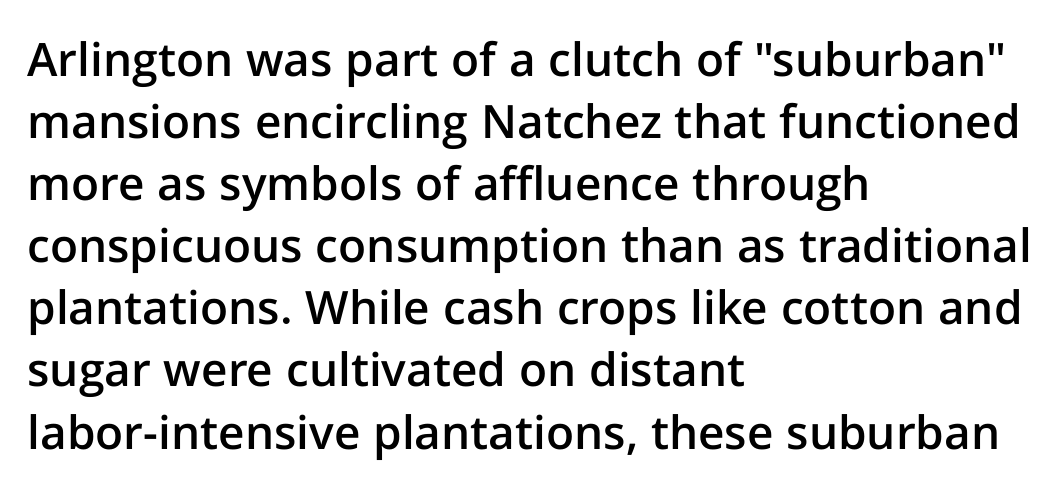
{"serif": "no", "italic": "no", "bold": "semi", "weight": "semibold", "width": "normal", "stroke_contrast": "low", "x_height": "medium", "monospaced": "no", "underline": "no", "align": "left", "line_spacing": "normal", "line_spacing_ratio": 1.35, "letter_spacing": "normal", "letter_spacing_em": 0.0, "glyph_px": 46}
